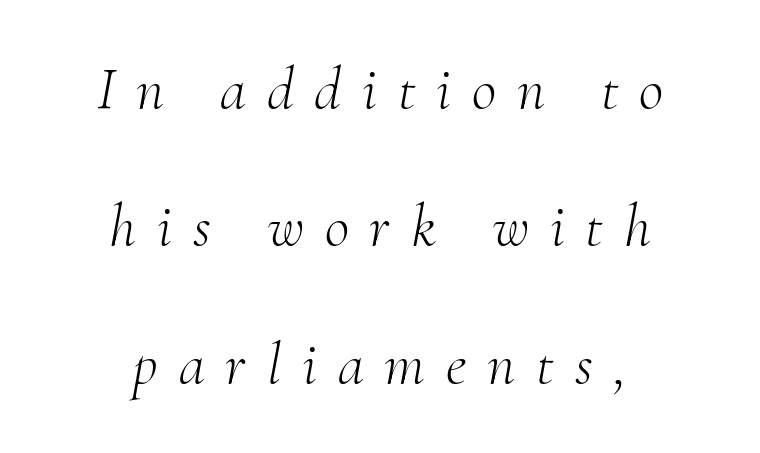
Do the characters align in a grid? No, the font is proportional. Lines of text with bare space underneath. Does the type have serifs? Yes, each stem ends in a small foot. Where is the straight margin? There isn't one; the lines are centered.
